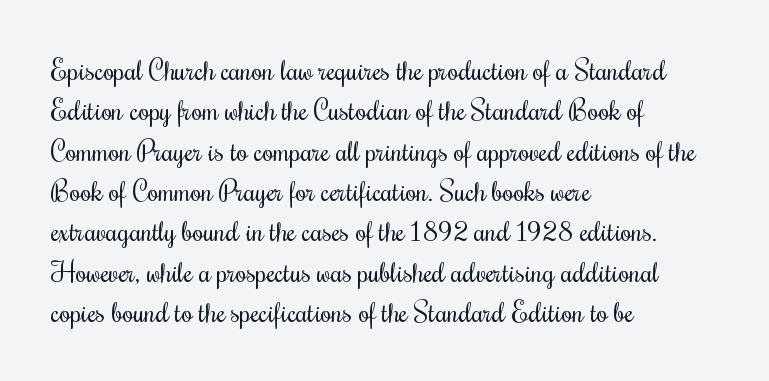
Q: Is the text bold? A: No.
Q: Is the text italic (slanted)? A: Yes.
Q: Is the typeface a serif or a sans-serif typeface? A: Serif.
Q: Is the text underlined? A: No.
Q: How is the paragraph aligned? A: Left-aligned.
Q: Is the spacing between letters normal or unusually wide? A: Normal.
Q: Is the spacing between lines tight, normal or loose? A: Normal.
Q: Width (condensed, normal, or wide)? A: Condensed.
Q: Stroke contrast? A: Medium.
Q: x-height? A: Small.
Q: Monospaced? A: No.
